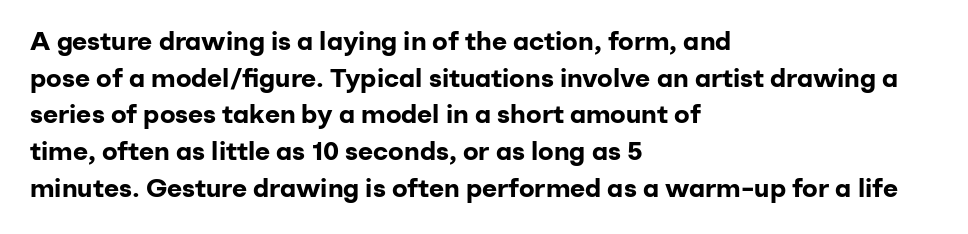
The image shows 26 px bold type, upright; set left-aligned, normal line spacing (1.41x), normal letter spacing, not underlined.
